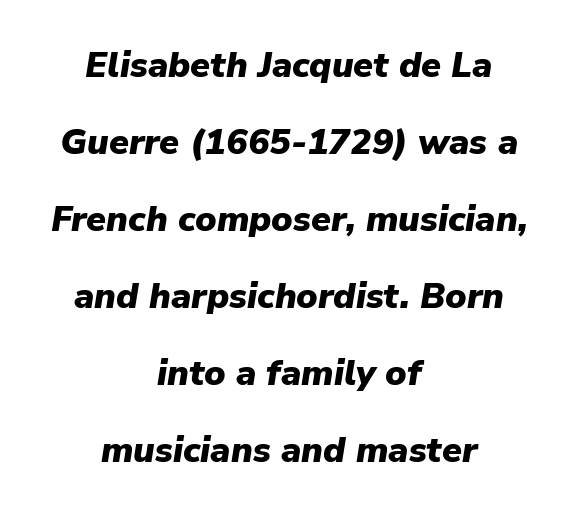
The image shows 36 px heavy type, italic (leaning right); set centered, loose line spacing (2.14x), normal letter spacing, not underlined; low stroke contrast and a medium x-height.
